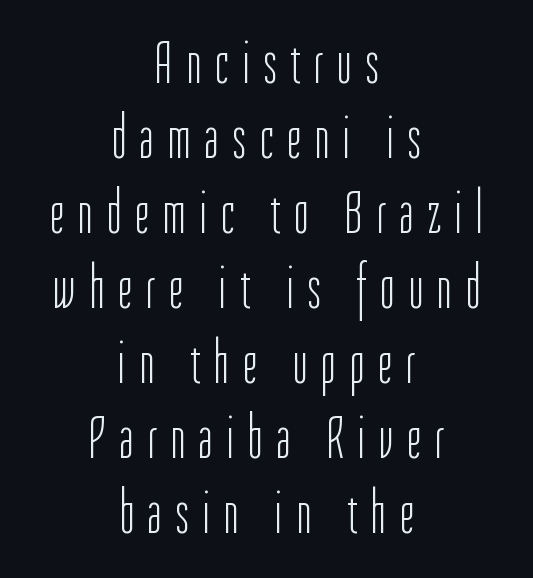
{"serif": "no", "italic": "no", "bold": "no", "weight": "light", "width": "condensed", "stroke_contrast": "low", "x_height": "medium", "monospaced": "no", "underline": "no", "align": "center", "line_spacing": "normal", "line_spacing_ratio": 1.25, "letter_spacing": "wide", "letter_spacing_em": 0.24, "glyph_px": 60}
